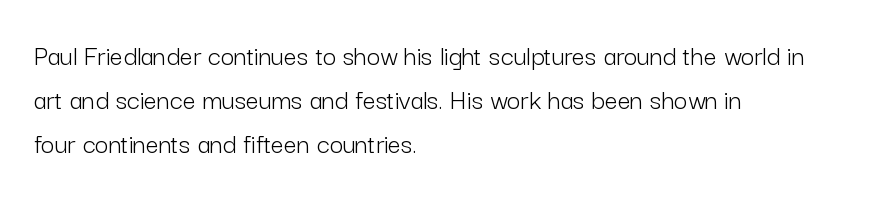
{"serif": "no", "italic": "no", "bold": "no", "weight": "light", "width": "normal", "stroke_contrast": "low", "x_height": "medium", "monospaced": "no", "underline": "no", "align": "left", "line_spacing": "normal", "line_spacing_ratio": 1.52, "letter_spacing": "normal", "letter_spacing_em": 0.0, "glyph_px": 29}
